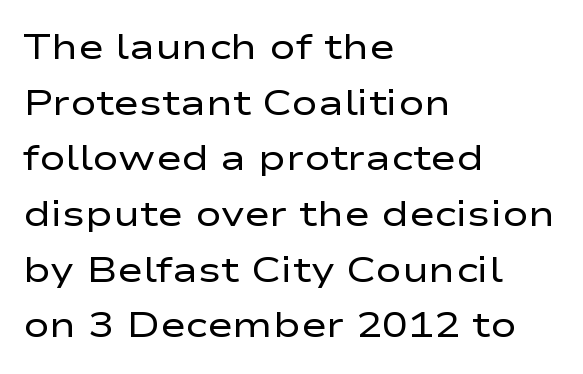
{"serif": "no", "italic": "no", "bold": "no", "weight": "regular", "width": "wide", "stroke_contrast": "low", "x_height": "medium", "monospaced": "no", "underline": "no", "align": "left", "line_spacing": "normal", "line_spacing_ratio": 1.59, "letter_spacing": "normal", "letter_spacing_em": 0.0, "glyph_px": 35}
